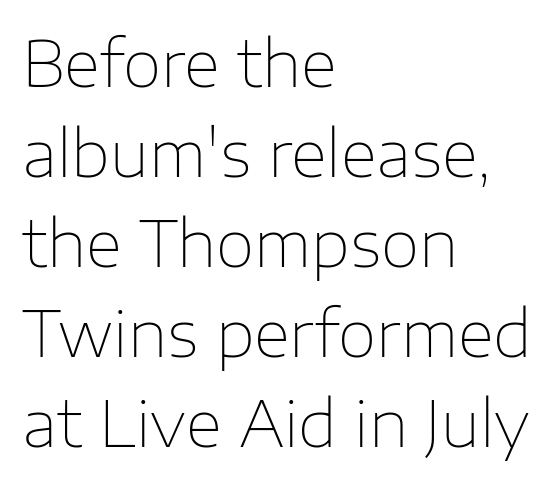
One glance says typical: line gaps are just what's usual. Vertical stems look standard width or narrower in stroke. Lines of text with bare space underneath. Looks like regular typesetting: each glyph gets only the width it needs.
